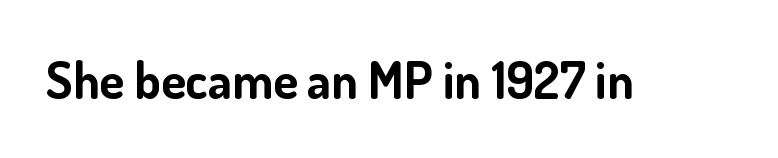
{"serif": "no", "italic": "no", "bold": "yes", "weight": "bold", "width": "normal", "stroke_contrast": "low", "x_height": "small", "monospaced": "no", "underline": "no", "letter_spacing": "normal", "letter_spacing_em": 0.0, "glyph_px": 51}
